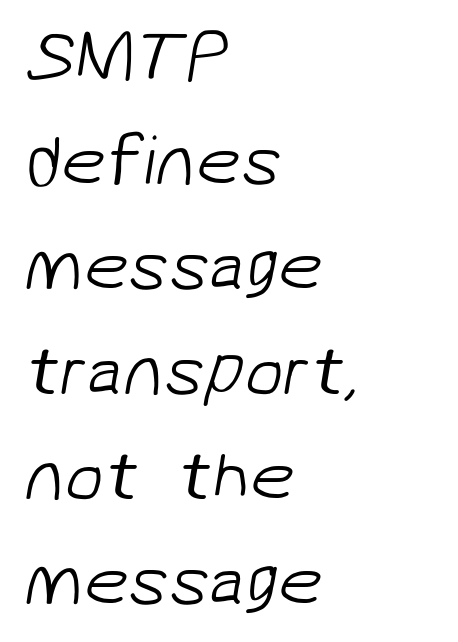
{"serif": "no", "bold": "no", "weight": "light", "width": "normal", "stroke_contrast": "low", "x_height": "medium", "monospaced": "no", "underline": "no", "align": "left", "line_spacing": "normal", "line_spacing_ratio": 1.48, "letter_spacing": "normal", "letter_spacing_em": 0.0, "glyph_px": 71}
